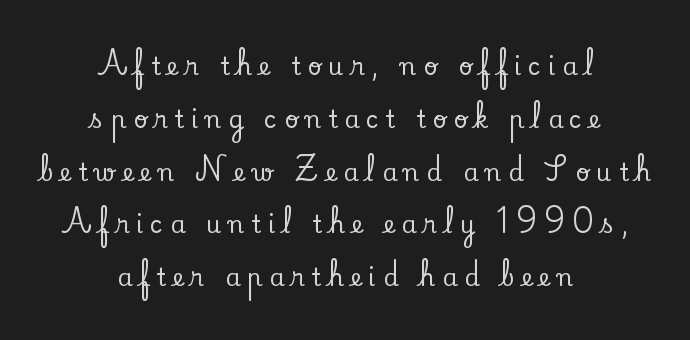
Q: Is the text italic (slanted)? A: No, it is upright.
Q: Is the text underlined? A: No.
Q: How is the paragraph aligned? A: Centered.
Q: Is the spacing between letters normal or unusually wide? A: Unusually wide.
Q: Is the spacing between lines tight, normal or loose? A: Loose.
